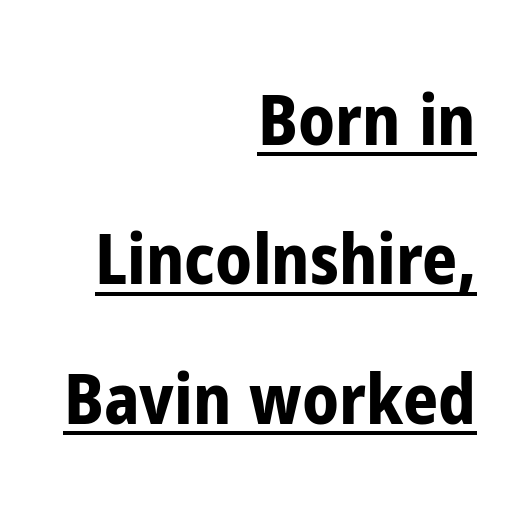
Q: Is the text bold? A: Yes.
Q: Is the text italic (slanted)? A: No, it is upright.
Q: Is the typeface a serif or a sans-serif typeface? A: Sans-serif.
Q: Is the text underlined? A: Yes.
Q: How is the paragraph aligned? A: Right-aligned.
Q: Is the spacing between letters normal or unusually wide? A: Normal.
Q: Is the spacing between lines tight, normal or loose? A: Loose.
Q: Width (condensed, normal, or wide)? A: Condensed.
Q: Stroke contrast? A: Low.
Q: x-height? A: Medium.
Q: Monospaced? A: No.
